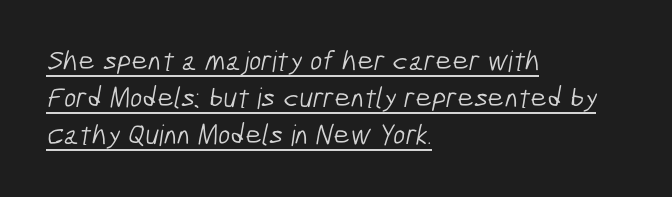
Q: Is the text bold? A: No.
Q: Is the typeface a serif or a sans-serif typeface? A: Sans-serif.
Q: Is the text underlined? A: Yes.
Q: How is the paragraph aligned? A: Left-aligned.
Q: Is the spacing between letters normal or unusually wide? A: Normal.
Q: Is the spacing between lines tight, normal or loose? A: Normal.
Q: Width (condensed, normal, or wide)? A: Condensed.
Q: Stroke contrast? A: Low.
Q: x-height? A: Medium.
Q: Monospaced? A: No.
